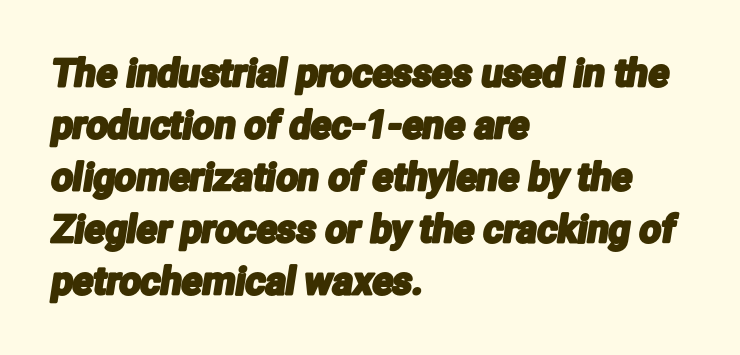
{"serif": "no", "width": "condensed", "stroke_contrast": "low", "x_height": "medium", "monospaced": "no", "underline": "no", "align": "left", "line_spacing": "normal", "line_spacing_ratio": 1.37, "letter_spacing": "normal", "letter_spacing_em": 0.0, "glyph_px": 38}
